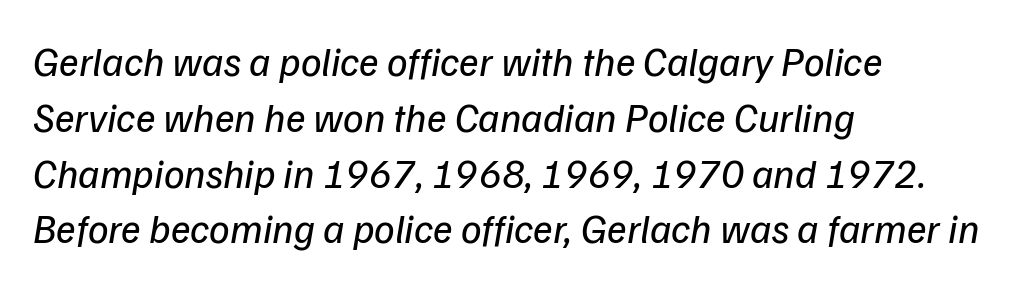
The image shows 41 px regular-weight type, italic (leaning right); set left-aligned, normal line spacing (1.36x), normal letter spacing, not underlined; low stroke contrast and a medium x-height.
